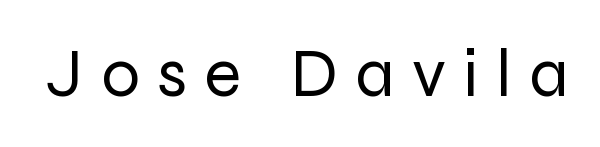
{"serif": "no", "italic": "no", "bold": "no", "weight": "regular", "width": "normal", "stroke_contrast": "low", "x_height": "medium", "monospaced": "no", "underline": "no", "letter_spacing": "wide", "letter_spacing_em": 0.25, "glyph_px": 69}
